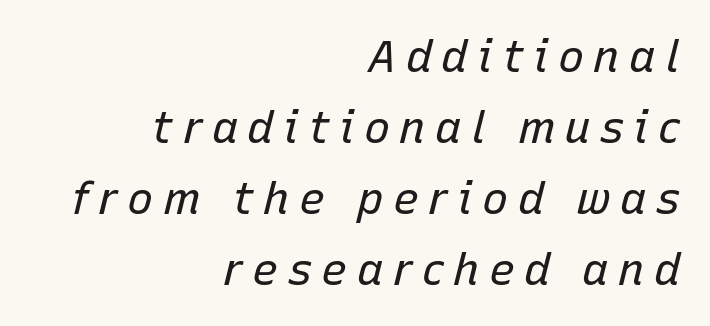
This is not heavy type; no bold has been used. Anything drawn beneath the words? Only blank space. Compared with a flush-left layout, this one pins lines to the opposite, right side. Interline gaps are of average width in this sample. Is the type slanted? Yes — the strokes lean at a clear angle.
